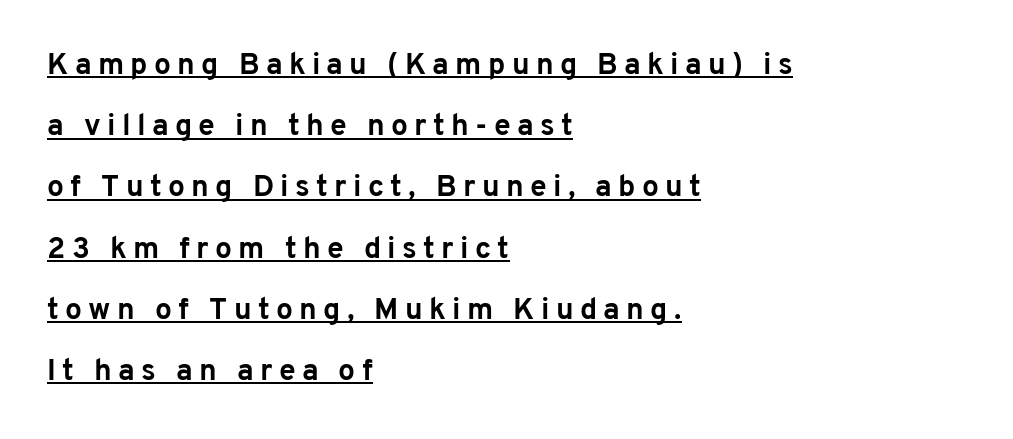
The line texture is sparse and dotted thanks to wide tracking. Each glyph is drawn with heavy, bold strokes. Reading down the column, the eye jumps a long way to each next line. The face used here appears with an underline applied. One-word summary of the alignment: left. If you drew a line through each stem, it would be perfectly vertical.
